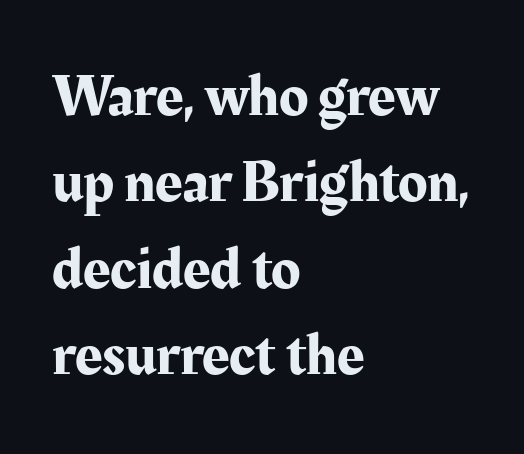
The image shows 60 px serif type, upright; set left-aligned, normal line spacing (1.44x), normal letter spacing, not underlined; medium stroke contrast and a medium x-height.
